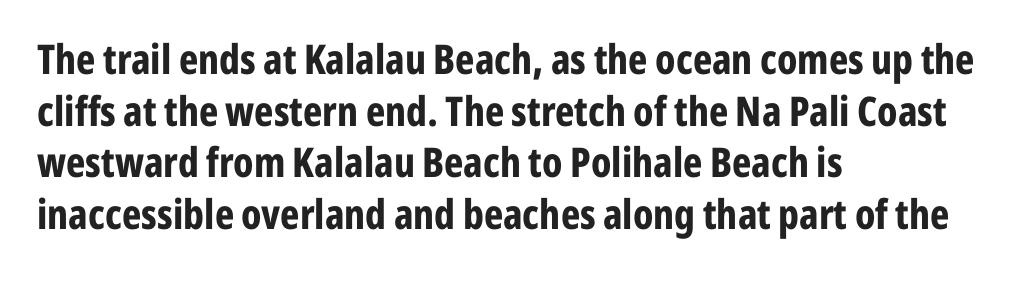
Q: Is the text bold? A: Yes.
Q: Is the text italic (slanted)? A: No, it is upright.
Q: Is the typeface a serif or a sans-serif typeface? A: Sans-serif.
Q: Is the text underlined? A: No.
Q: How is the paragraph aligned? A: Left-aligned.
Q: Is the spacing between letters normal or unusually wide? A: Normal.
Q: Is the spacing between lines tight, normal or loose? A: Normal.
Q: Width (condensed, normal, or wide)? A: Condensed.
Q: Stroke contrast? A: Low.
Q: x-height? A: Medium.
Q: Monospaced? A: No.
